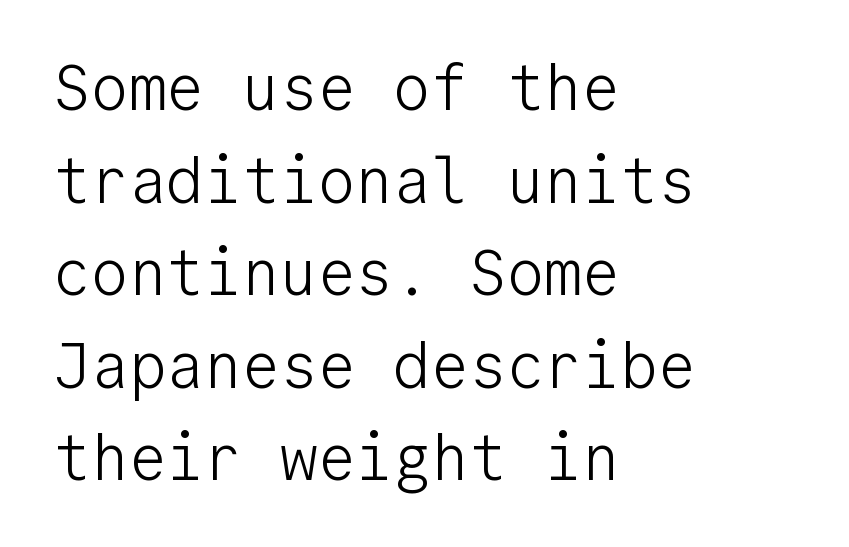
Q: Is the text bold? A: No.
Q: Is the text italic (slanted)? A: No, it is upright.
Q: Is the typeface a serif or a sans-serif typeface? A: Sans-serif.
Q: Is the text underlined? A: No.
Q: How is the paragraph aligned? A: Left-aligned.
Q: Is the spacing between letters normal or unusually wide? A: Normal.
Q: Is the spacing between lines tight, normal or loose? A: Normal.
Q: Width (condensed, normal, or wide)? A: Normal.
Q: Stroke contrast? A: Low.
Q: x-height? A: Medium.
Q: Monospaced? A: Yes.
